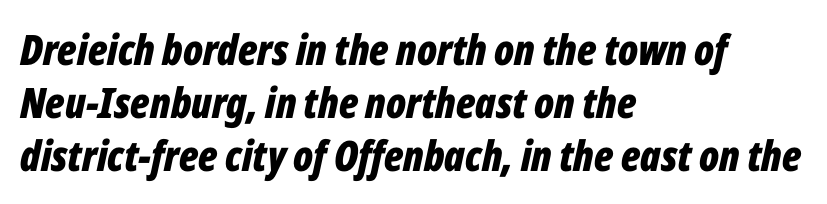
Q: Is the text bold? A: Yes.
Q: Is the text italic (slanted)? A: Yes, it leans right by about 12 degrees.
Q: Is the text underlined? A: No.
Q: How is the paragraph aligned? A: Left-aligned.
Q: Is the spacing between letters normal or unusually wide? A: Normal.
Q: Is the spacing between lines tight, normal or loose? A: Normal.
Q: Width (condensed, normal, or wide)? A: Condensed.
Q: Stroke contrast? A: Low.
Q: x-height? A: Medium.
Q: Monospaced? A: No.
